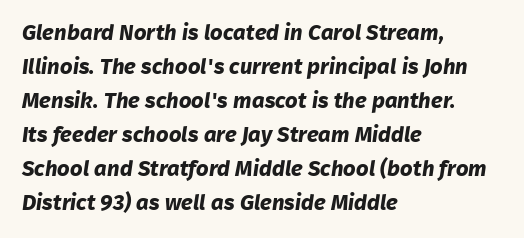
The image shows 22 px bold type; set left-aligned, normal line spacing (1.55x), normal letter spacing, not underlined.
